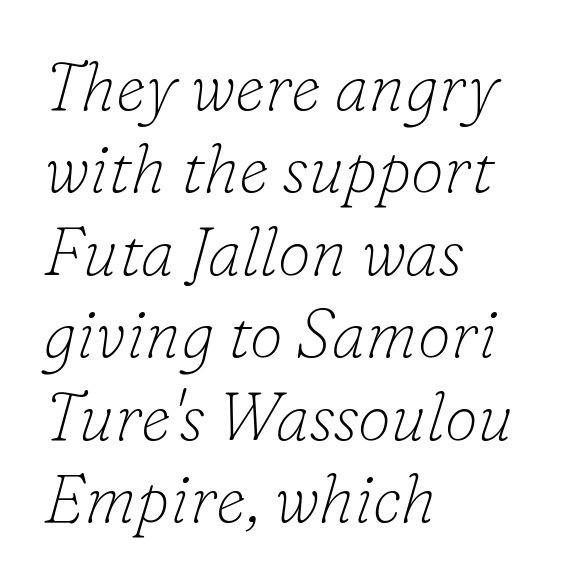
The image shows 67 px thin serif type, italic (leaning right); set left-aligned, line spacing 1.23x, normal letter spacing, not underlined; low stroke contrast and a small x-height.
